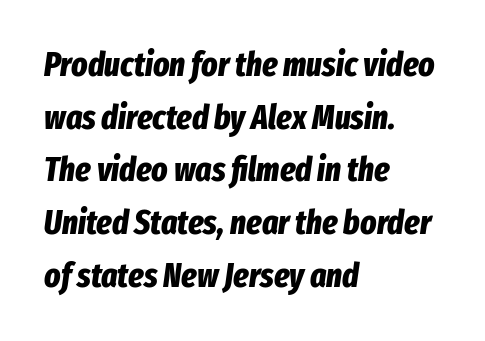
The image shows 34 px bold, condensed type, italic (leaning right); set left-aligned, normal line spacing (1.55x), normal letter spacing, not underlined; low stroke contrast and a medium x-height.
